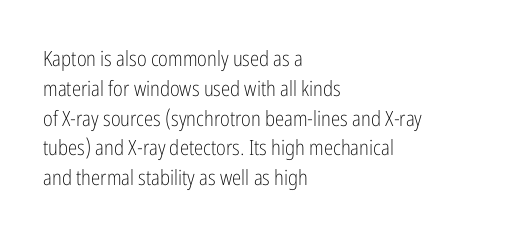
{"italic": "no", "bold": "no", "underline": "no", "align": "left", "line_spacing": "normal", "line_spacing_ratio": 1.42, "letter_spacing": "normal", "letter_spacing_em": 0.0, "glyph_px": 21}
